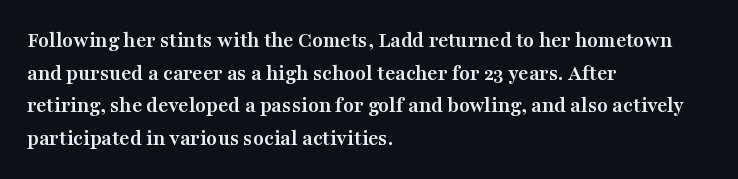
The letters stand straight up with perfectly vertical stems. Vertical spacing — default. Beneath every word, the page is bare. Typeset ragged right — the left edge is the straight one.
